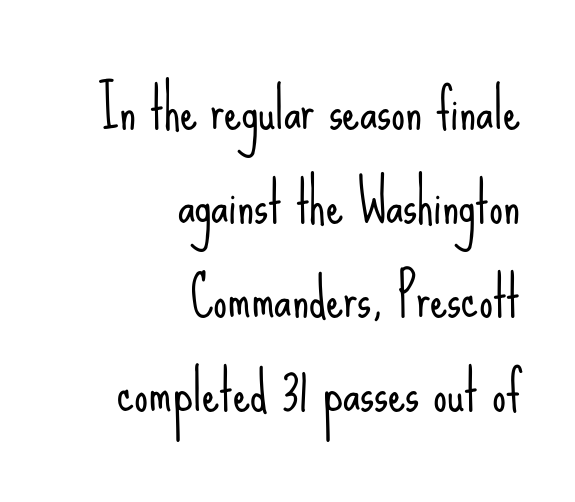
{"serif": "no", "italic": "no", "bold": "no", "weight": "light", "width": "condensed", "stroke_contrast": "low", "x_height": "small", "monospaced": "no", "underline": "no", "align": "right", "line_spacing_ratio": 1.71, "letter_spacing": "normal", "letter_spacing_em": 0.0, "glyph_px": 55}
